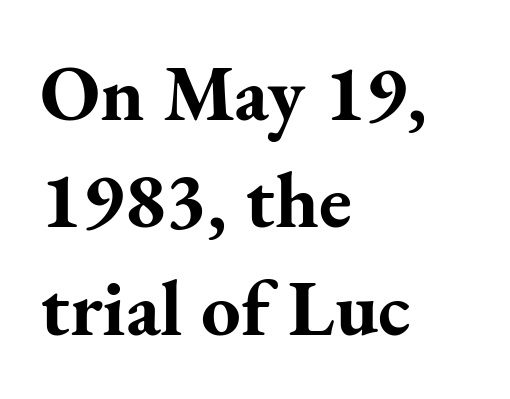
Yep, those are serifs on the letters. Each row of text sits above clean, open space. A typesetter would call this proportional, since set widths differ per character. Glyph-to-glyph distance matches everyday printed text. Students, observe: this is what conventionally led text looks like. Every stem runs plumb, perpendicular to the baseline.
